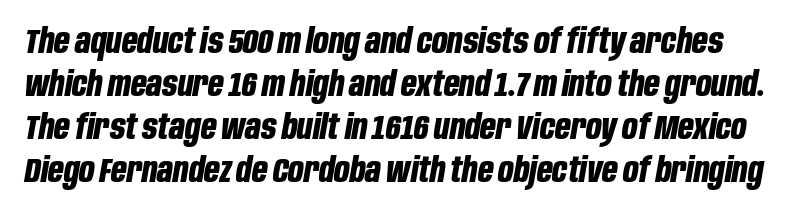
{"italic": "yes", "lean": "right", "slant_degrees": 10, "bold": "yes", "weight": "bold", "width": "condensed", "stroke_contrast": "low", "x_height": "large", "monospaced": "no", "underline": "no", "line_spacing": "normal", "line_spacing_ratio": 1.26, "letter_spacing": "normal", "letter_spacing_em": 0.0, "glyph_px": 34}
